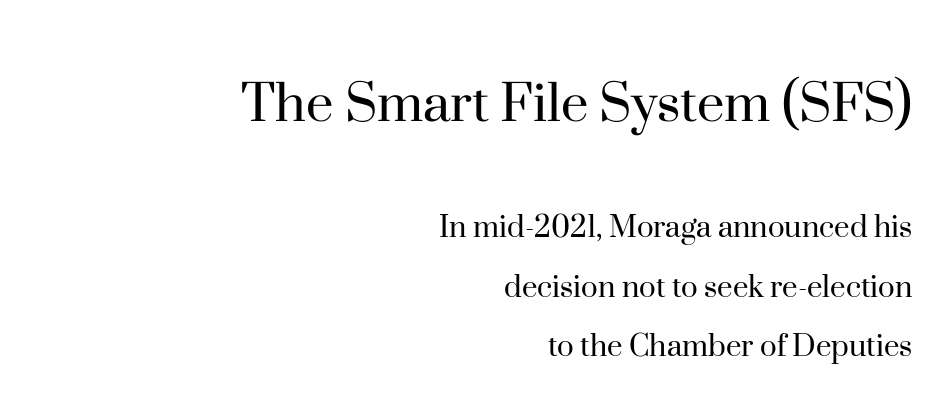
The image shows 62 px regular-weight serif type, upright; set right-aligned, normal line spacing (1.69x), normal letter spacing, not underlined; the first (top) block is 1.77x larger; high stroke contrast and a small x-height.
